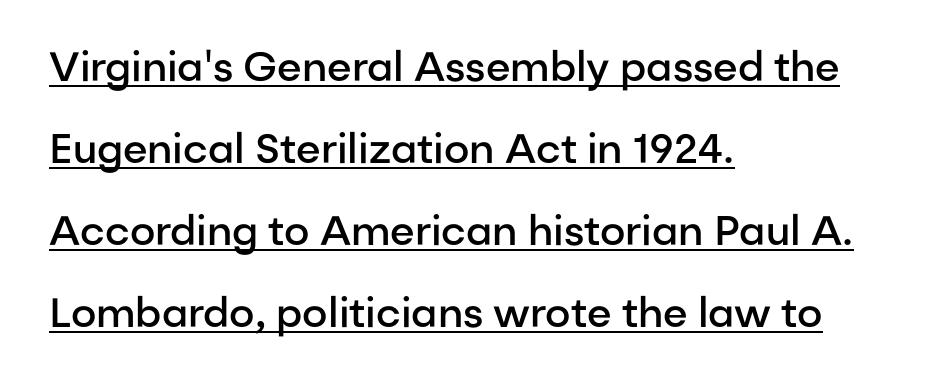
Rows of type keep a wide berth in the vertical direction. Proportional: the letters do not fall into vertical columns. All the whitespace from short lines collects on the right. A typesetter would label this face a sans. Does a line run under the words? Yes, clearly. The rendering keeps characters at their native spacing.
